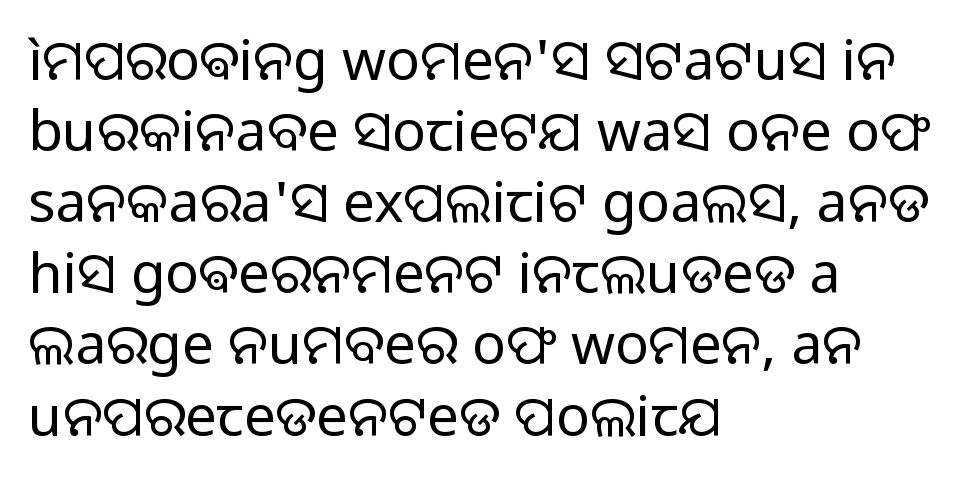
There is no visible air inserted between adjacent glyphs. Each letter keeps its own natural width here, so spacing adapts to shape. Summary of weight: not heavy and not bold. The space directly below the letters is spotless. Designer's note — italics off, roman on.
